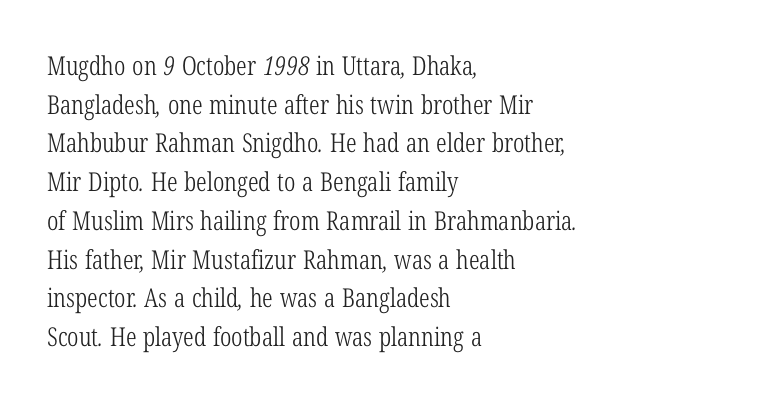
Q: Is the text bold? A: No.
Q: Is the text underlined? A: No.
Q: How is the paragraph aligned? A: Left-aligned.
Q: Is the spacing between letters normal or unusually wide? A: Normal.
Q: Is the spacing between lines tight, normal or loose? A: Normal.
